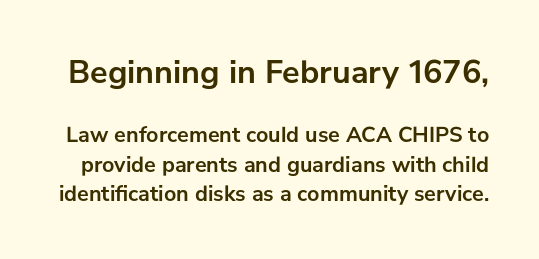
Inter-character spacing is left at the font's built-in metrics. The rows are spaced the way most documents space them. A dark, heavy texture on the line: the type is bold. A clean baseline with only descenders dipping below it. In terms of letterform style, serifs are entirely absent. The face used here is proportionally spaced, like ordinary book or web type.
